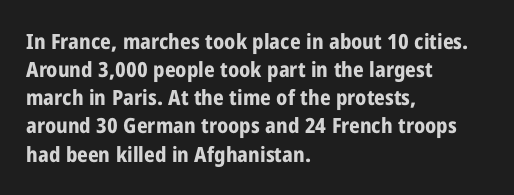
The image shows 21 px bold type, upright; set left-aligned, normal line spacing (1.34x), normal letter spacing, not underlined.
